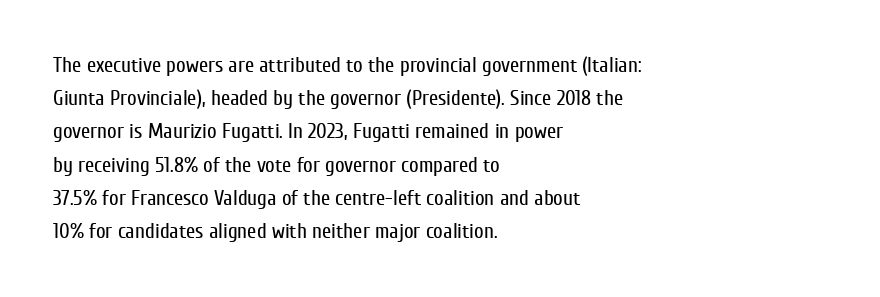
Q: Is the text bold? A: No.
Q: Is the text italic (slanted)? A: No, it is upright.
Q: Is the text underlined? A: No.
Q: How is the paragraph aligned? A: Left-aligned.
Q: Is the spacing between letters normal or unusually wide? A: Normal.
Q: Is the spacing between lines tight, normal or loose? A: Normal.
